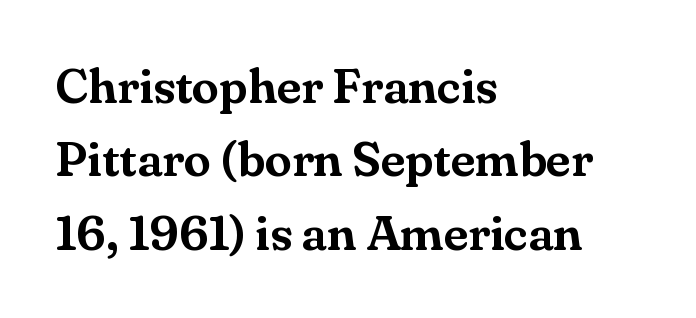
Q: Is the text italic (slanted)? A: No, it is upright.
Q: Is the typeface a serif or a sans-serif typeface? A: Serif.
Q: Is the text underlined? A: No.
Q: How is the paragraph aligned? A: Left-aligned.
Q: Is the spacing between letters normal or unusually wide? A: Normal.
Q: Is the spacing between lines tight, normal or loose? A: Normal.
Q: Width (condensed, normal, or wide)? A: Normal.
Q: Stroke contrast? A: Medium.
Q: x-height? A: Small.
Q: Monospaced? A: No.
